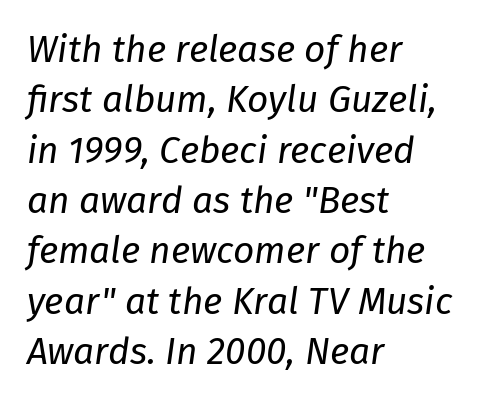
Nothing unusual about the tracking: characters are spaced as the font intends. Check under the words: just untouched page. What's the leading like? Ordinary, nothing unusual. The compositor pushed each line to the left boundary.
